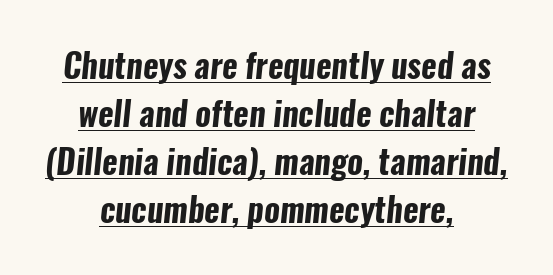
{"serif": "no", "bold": "yes", "weight": "bold", "width": "condensed", "stroke_contrast": "low", "x_height": "medium", "monospaced": "no", "underline": "yes", "align": "center", "line_spacing": "normal", "line_spacing_ratio": 1.45, "letter_spacing": "normal", "letter_spacing_em": 0.0, "glyph_px": 33}
